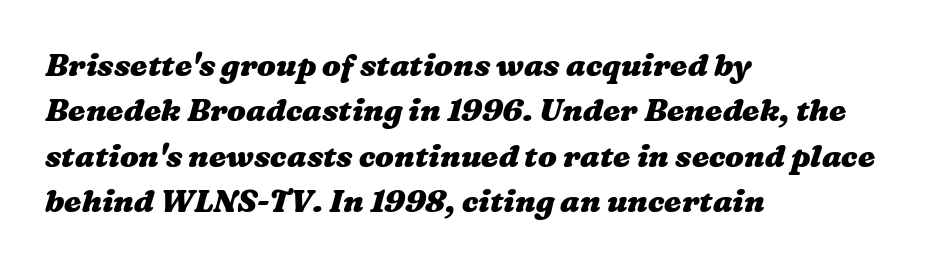
The image shows 31 px heavy, wide type; set left-aligned, normal line spacing (1.46x), normal letter spacing, not underlined; medium stroke contrast and a medium x-height.
